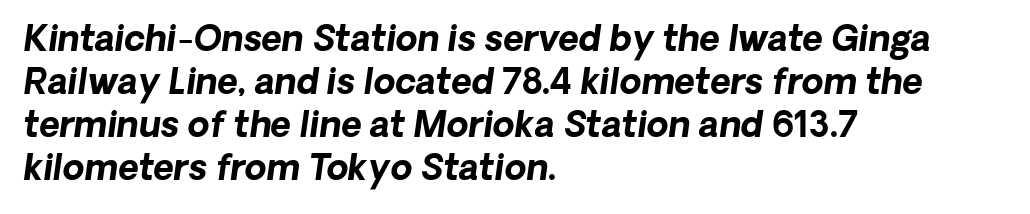
Q: Is the text bold? A: Yes.
Q: Is the typeface a serif or a sans-serif typeface? A: Sans-serif.
Q: Is the text underlined? A: No.
Q: How is the paragraph aligned? A: Left-aligned.
Q: Is the spacing between letters normal or unusually wide? A: Normal.
Q: Width (condensed, normal, or wide)? A: Normal.
Q: Stroke contrast? A: Low.
Q: x-height? A: Medium.
Q: Monospaced? A: No.
